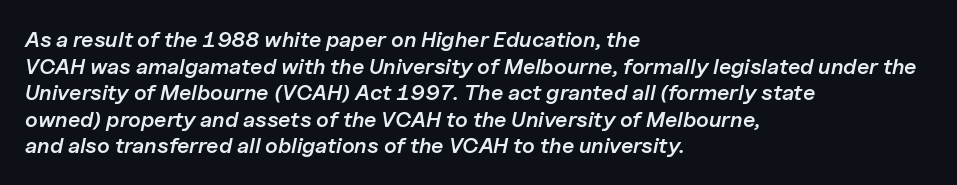
{"italic": "yes", "lean": "right", "slant_degrees": 11, "bold": "semi", "underline": "no", "align": "left", "line_spacing_ratio": 1.21, "letter_spacing": "normal", "letter_spacing_em": 0.0, "glyph_px": 22}
